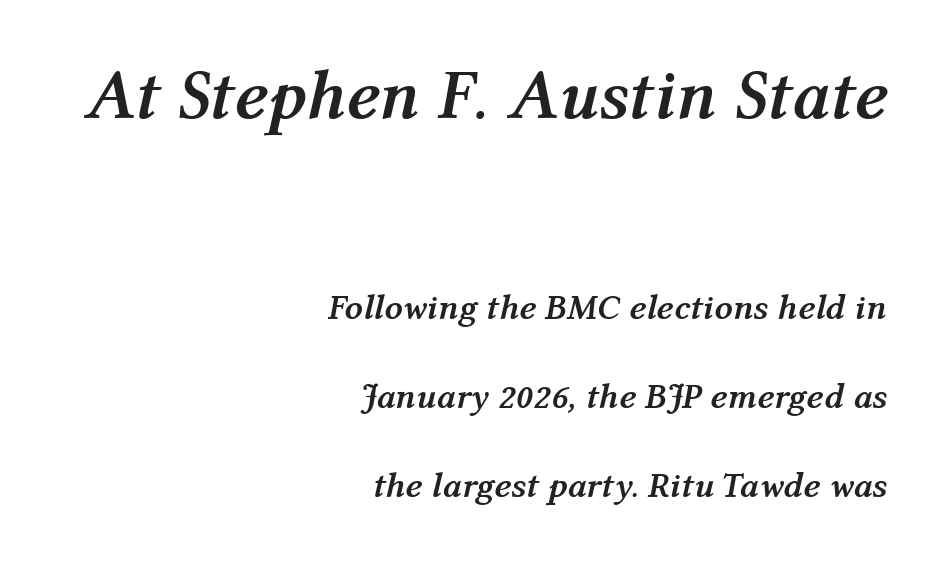
A flush-right, rag-left setting is used for this passage. Typesetter's note: full bold, strokes at maximum text heaviness. Vertical spacing — loose. Is the letter spacing exaggerated? No — it looks like the ordinary default. Note: larger setting up top, smaller setting below.
